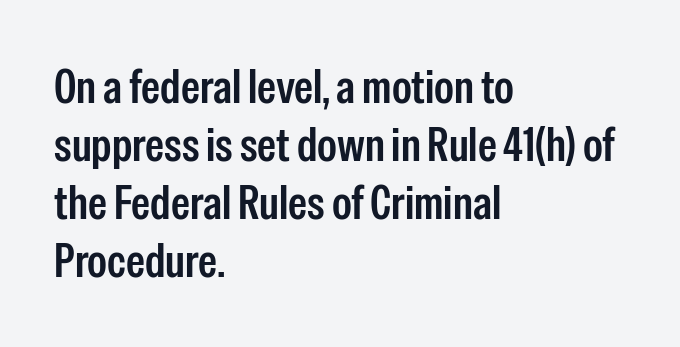
The image shows 48 px semibold, condensed sans-serif type, upright; set left-aligned, line spacing 1.21x, normal letter spacing, not underlined; low stroke contrast and a medium x-height.
